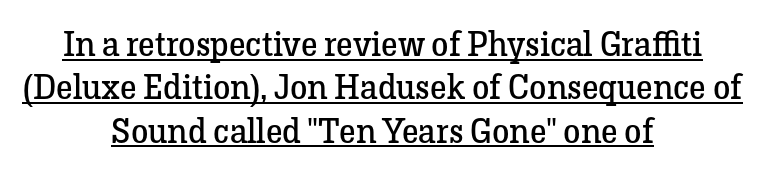
Q: Is the text bold? A: No.
Q: Is the text italic (slanted)? A: No, it is upright.
Q: Is the typeface a serif or a sans-serif typeface? A: Serif.
Q: Is the text underlined? A: Yes.
Q: How is the paragraph aligned? A: Centered.
Q: Is the spacing between letters normal or unusually wide? A: Normal.
Q: Width (condensed, normal, or wide)? A: Normal.
Q: Stroke contrast? A: Low.
Q: x-height? A: Medium.
Q: Monospaced? A: No.
